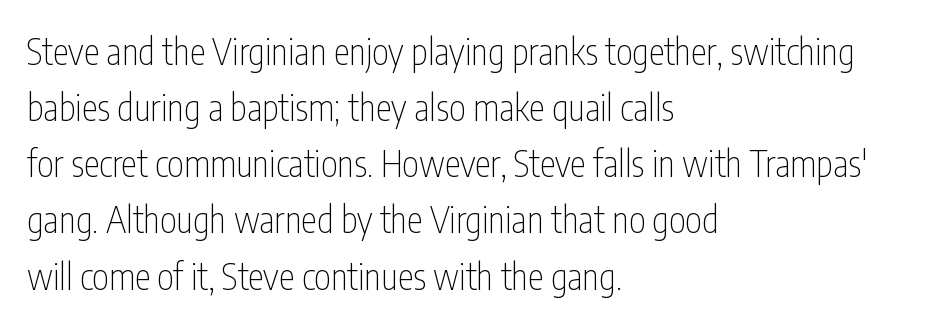
The image shows 36 px thin, condensed sans-serif type, upright; set left-aligned, normal line spacing (1.56x), normal letter spacing, not underlined; low stroke contrast and a medium x-height.
